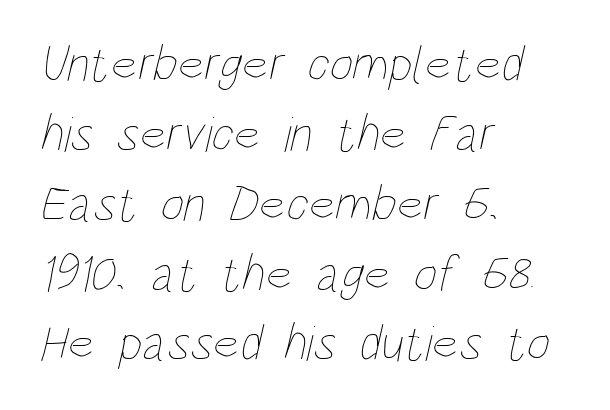
{"bold": "no", "weight": "thin", "width": "condensed", "stroke_contrast": "low", "x_height": "large", "monospaced": "no", "underline": "no", "align": "left", "line_spacing": "normal", "line_spacing_ratio": 1.37, "letter_spacing": "normal", "letter_spacing_em": 0.0, "glyph_px": 51}
